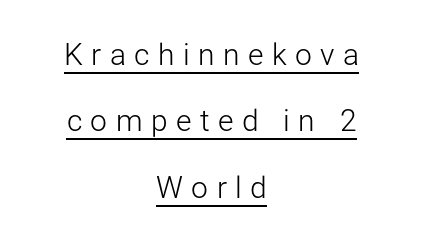
The rag falls on both sides of this text block equally. The passage shown has open, widely tracked lettering throughout. Is this a fixed-width face? No — the glyphs have proportional, varying widths. Glance below the letters and you will spot a drawn line.
